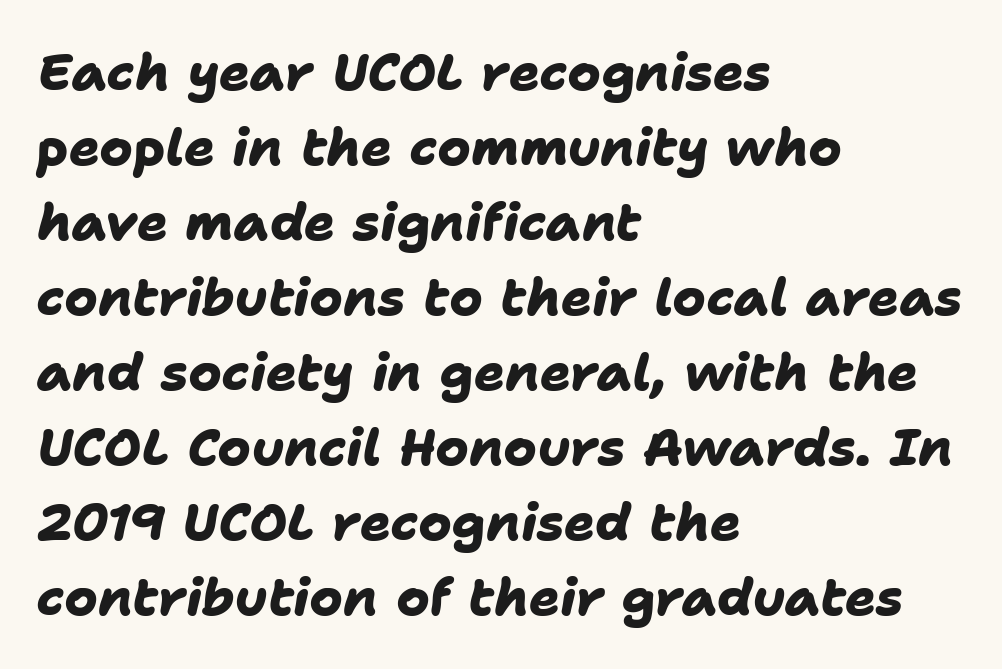
Q: Is the text bold? A: Yes.
Q: Is the typeface a serif or a sans-serif typeface? A: Sans-serif.
Q: Is the text underlined? A: No.
Q: How is the paragraph aligned? A: Left-aligned.
Q: Is the spacing between letters normal or unusually wide? A: Normal.
Q: Is the spacing between lines tight, normal or loose? A: Normal.
Q: Width (condensed, normal, or wide)? A: Normal.
Q: Stroke contrast? A: Low.
Q: x-height? A: Medium.
Q: Monospaced? A: No.
